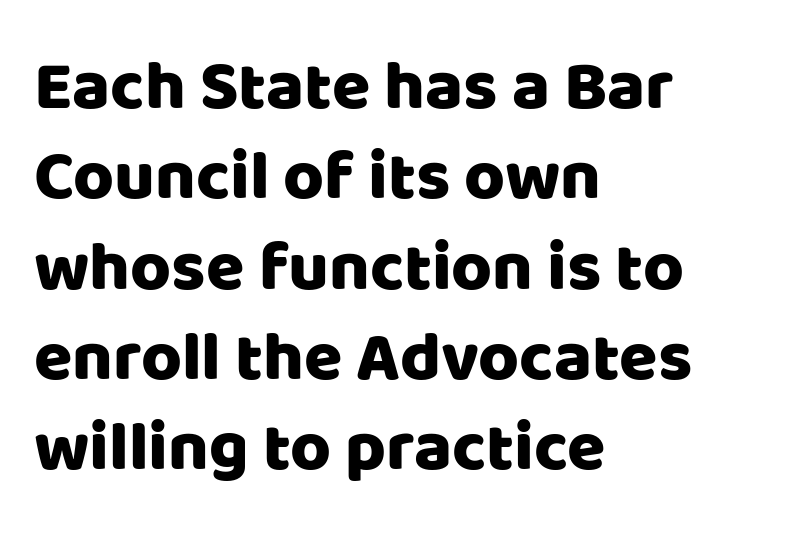
The image shows 70 px sans-serif type, upright; set left-aligned, normal line spacing (1.29x), normal letter spacing, not underlined; low stroke contrast and a large x-height.
